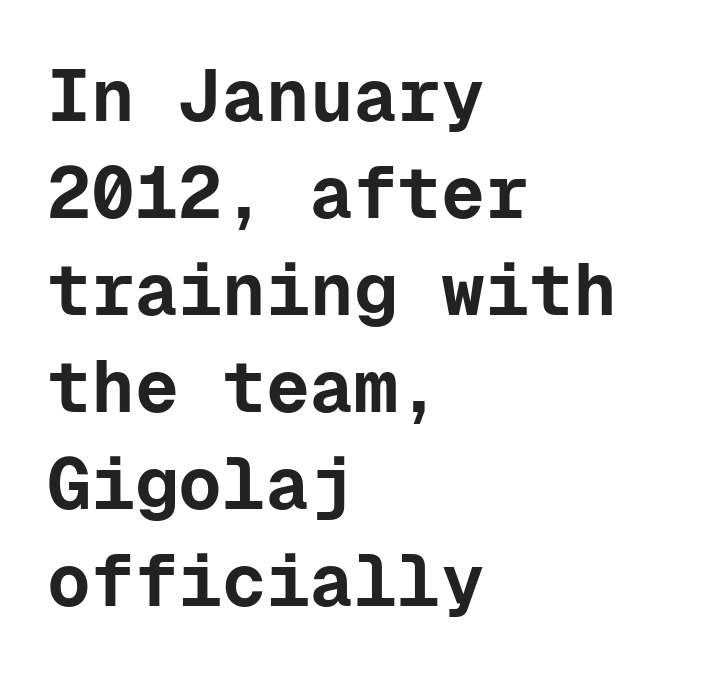
Q: Is the text bold? A: Yes.
Q: Is the text italic (slanted)? A: No, it is upright.
Q: Is the typeface a serif or a sans-serif typeface? A: Sans-serif.
Q: Is the text underlined? A: No.
Q: How is the paragraph aligned? A: Left-aligned.
Q: Is the spacing between letters normal or unusually wide? A: Normal.
Q: Is the spacing between lines tight, normal or loose? A: Normal.
Q: Width (condensed, normal, or wide)? A: Normal.
Q: Stroke contrast? A: Low.
Q: x-height? A: Medium.
Q: Monospaced? A: Yes.
